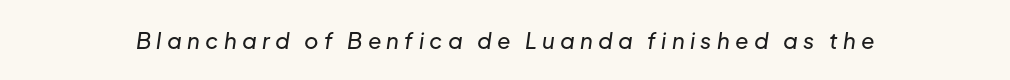
The typography opts for an oblique posture over an upright one. Words float on clear page, feet unadorned. Substantial extra tracking has been applied to these lines.
